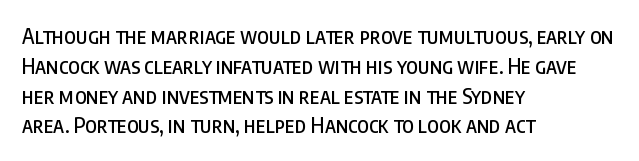
Which margin do the lines hug? The left one — the right edge is uneven. The letters stand upright; this is a roman face. Any mark beneath the type? The region is blank. The space between consecutive lines is moderate. No extra tracking has been applied to these lines.
